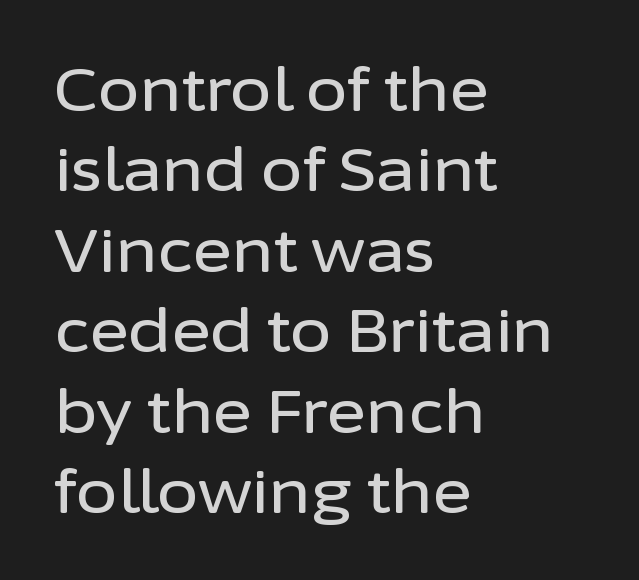
Q: Is the text italic (slanted)? A: No, it is upright.
Q: Is the typeface a serif or a sans-serif typeface? A: Sans-serif.
Q: Is the text underlined? A: No.
Q: How is the paragraph aligned? A: Left-aligned.
Q: Is the spacing between letters normal or unusually wide? A: Normal.
Q: Is the spacing between lines tight, normal or loose? A: Normal.
Q: Width (condensed, normal, or wide)? A: Normal.
Q: Stroke contrast? A: Low.
Q: x-height? A: Medium.
Q: Monospaced? A: No.
